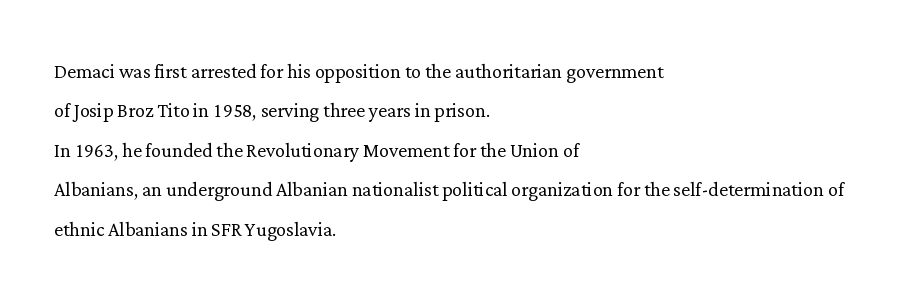
Q: Is the text bold? A: No.
Q: Is the text italic (slanted)? A: No, it is upright.
Q: Is the text underlined? A: No.
Q: How is the paragraph aligned? A: Left-aligned.
Q: Is the spacing between letters normal or unusually wide? A: Normal.
Q: Is the spacing between lines tight, normal or loose? A: Normal.
